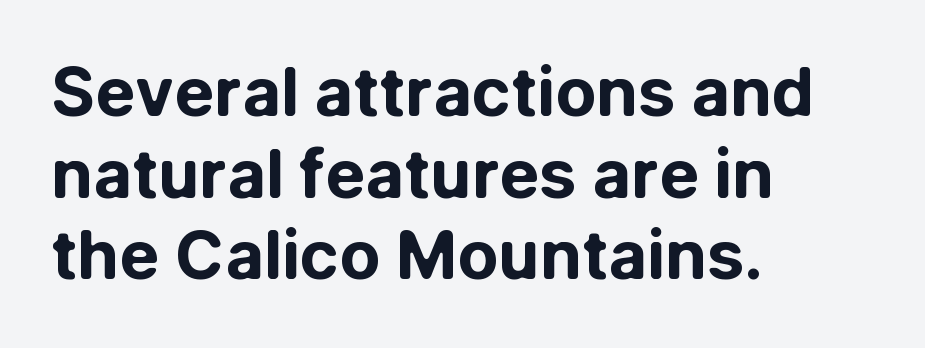
The image shows 67 px bold sans-serif type, upright; set left-aligned, line spacing 1.22x, normal letter spacing, not underlined; low stroke contrast and a medium x-height.
